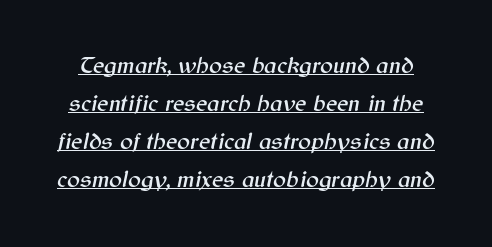
The image shows 24 px text type, italic (leaning right); set normal line spacing (1.58x), normal letter spacing, underlined.
